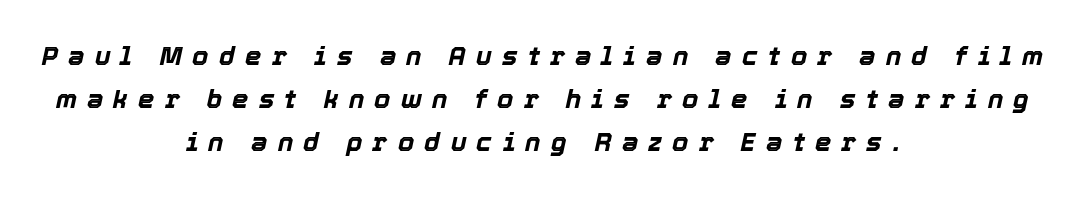
Q: Is the text bold? A: Yes.
Q: Is the text italic (slanted)? A: Yes, it leans right by about 12 degrees.
Q: Is the text underlined? A: No.
Q: How is the paragraph aligned? A: Centered.
Q: Is the spacing between letters normal or unusually wide? A: Unusually wide.
Q: Is the spacing between lines tight, normal or loose? A: Normal.
